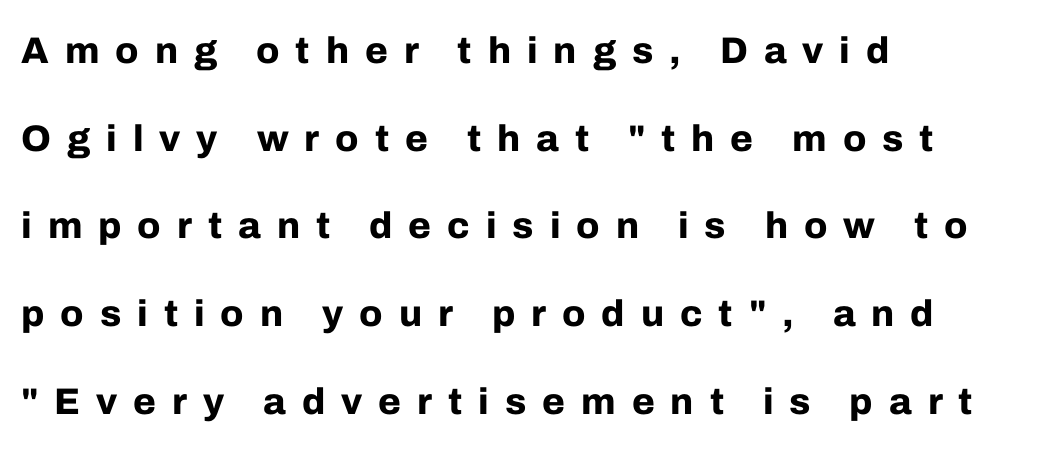
{"serif": "no", "italic": "no", "bold": "yes", "weight": "bold", "width": "normal", "stroke_contrast": "low", "x_height": "medium", "monospaced": "no", "underline": "no", "align": "left", "line_spacing": "loose", "line_spacing_ratio": 2.37, "letter_spacing": "wide", "letter_spacing_em": 0.43, "glyph_px": 37}
